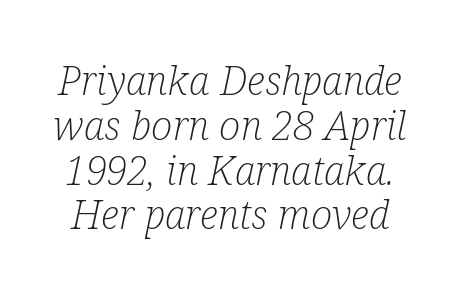
Is this a sans? No — the strokes have serifs. Caption: face not bold, strokes unweighted. Proportional: the letters do not fall into vertical columns. A typesetter would call this zero additional tracking.
